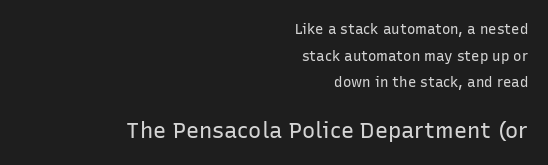
Q: Is the text bold? A: No.
Q: Is the text italic (slanted)? A: No, it is upright.
Q: Is the text underlined? A: No.
Q: How is the paragraph aligned? A: Right-aligned.
Q: Is the spacing between letters normal or unusually wide? A: Normal.
Q: Is the spacing between lines tight, normal or loose? A: Loose.
Q: Which block of text is set in a larger size, the first (top) or the second (bottom)? A: The second (bottom) one.
